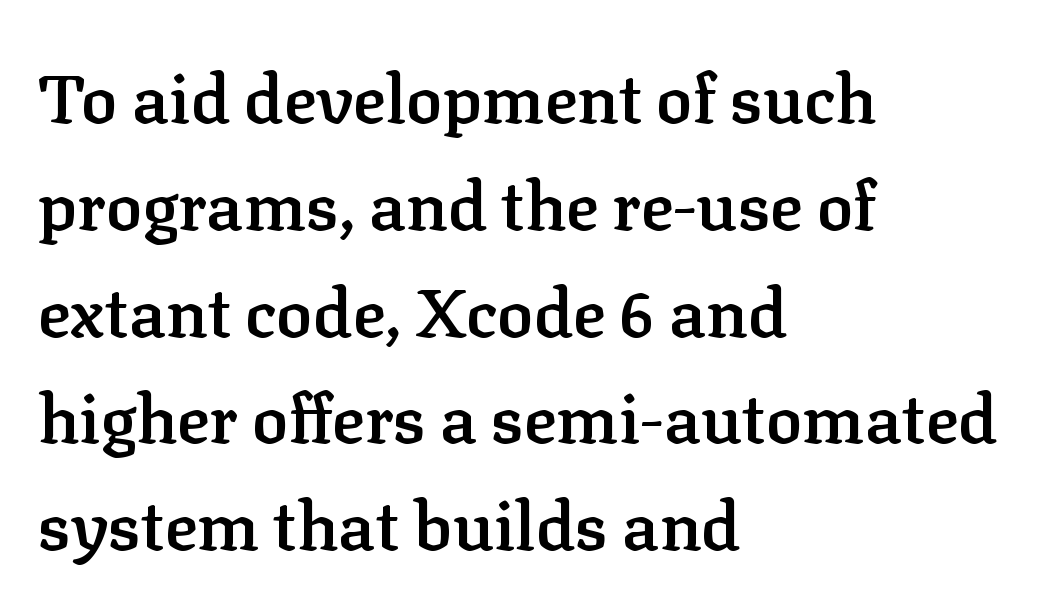
{"serif": "yes", "italic": "no", "bold": "semi", "weight": "semibold", "width": "normal", "stroke_contrast": "low", "x_height": "medium", "monospaced": "no", "underline": "no", "align": "left", "line_spacing": "normal", "line_spacing_ratio": 1.57, "letter_spacing": "normal", "letter_spacing_em": 0.0, "glyph_px": 68}
